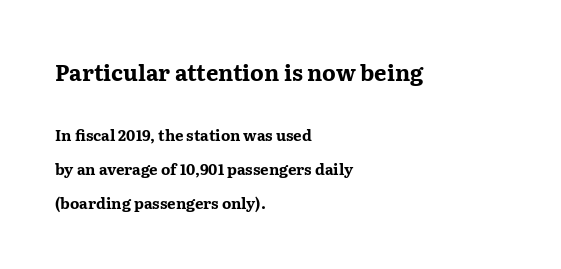
Q: Is the text bold? A: Yes.
Q: Is the text italic (slanted)? A: No, it is upright.
Q: Is the text underlined? A: No.
Q: How is the paragraph aligned? A: Left-aligned.
Q: Is the spacing between letters normal or unusually wide? A: Normal.
Q: Is the spacing between lines tight, normal or loose? A: Loose.
Q: Which block of text is set in a larger size, the first (top) or the second (bottom)? A: The first (top) one.
